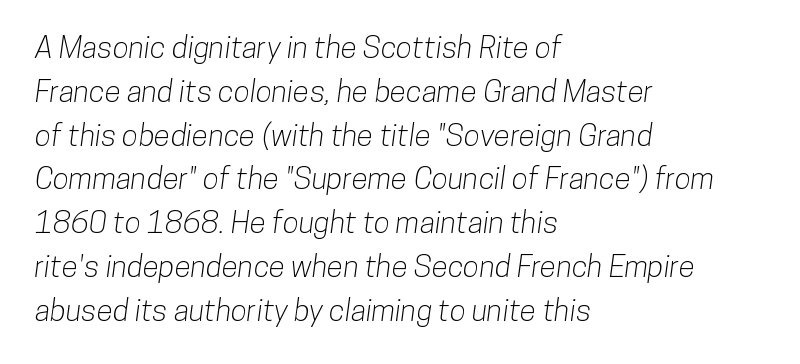
This sample uses a sans-serif face. Letter spacing: default. Proportional: the letters do not fall into vertical columns. This sample keeps an unexceptional amount of space between lines. Any mark beneath the type? The region is blank.
